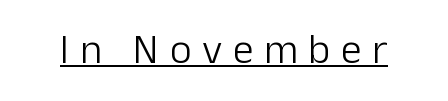
Each letter's strokes conclude bluntly, with no projecting serifs. Inter-character spacing is expanded well beyond the font's built-in metrics. Is this a heavy cut? Hardly; it is regular or lighter. Each letter keeps its own natural width here, so spacing adapts to shape.
